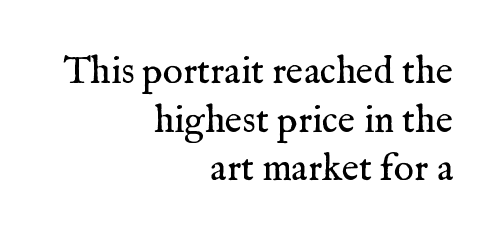
{"serif": "yes", "italic": "no", "bold": "no", "weight": "regular", "width": "normal", "stroke_contrast": "medium", "x_height": "medium", "monospaced": "no", "underline": "no", "align": "right", "line_spacing": "normal", "line_spacing_ratio": 1.28, "letter_spacing": "normal", "letter_spacing_em": 0.0, "glyph_px": 38}
